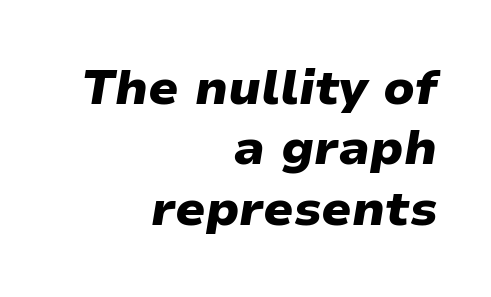
Plenty of ink on the page — the face is bold. Where is the straight margin? On the right. The passage shown is typed in a proportional face where columns would drift. Has an underline been added? It has not. Rendered with sloped, italic letterforms. Tracking here is standard; glyphs follow each other at the usual distance.
